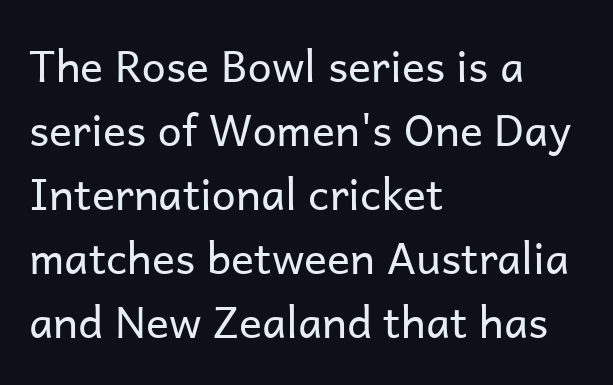
Think of a printed novel: that variable character pitch is what you see here. The paragraph has a hard left edge and a soft right edge. In terms of letterspacing, this is plain default setting. The glyphs in this specimen are sans serif. Each new line begins a customary step beneath the previous one. A clean baseline with only descenders dipping below it.
